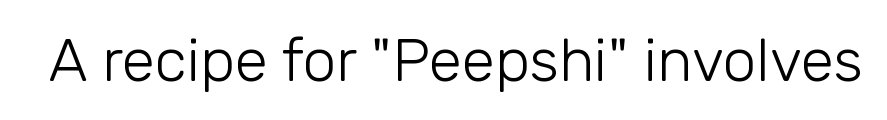
No extra ink here — the face is not bold. There is no visible air inserted between adjacent glyphs. The area under the type is left untouched. No feet cap the strokes, marking this as sans-serif type.
